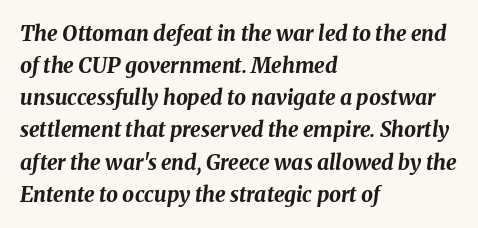
The paragraph has a hard left edge and a soft right edge. The leading is moderate, giving the passage an even texture. These lines carry a lot of weight — the face is fully bold. The whole block is typeset with a tilt.
